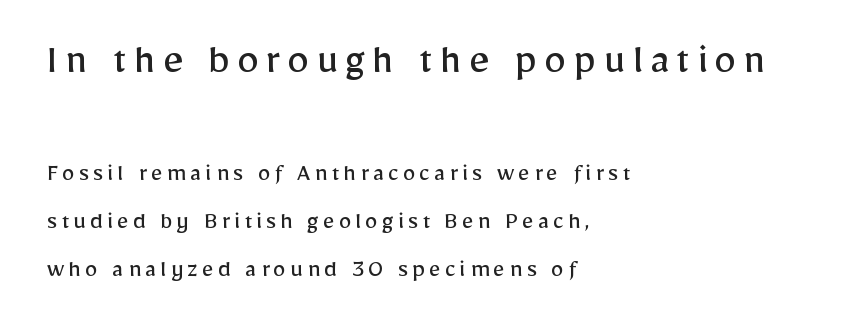
Reading top to bottom, the characters get smaller at the block break. A bare baseline throughout the passage. Note the varied advance widths — an 'i' is clearly narrower than an 'm'. The weight tops out at a normal text grade. Line starts are locked; line ends wander.
